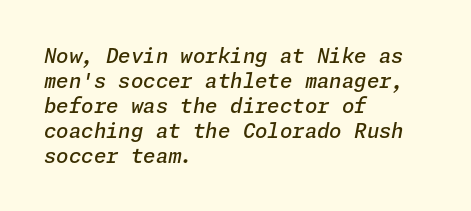
When letters slant like this, we call the style italic. Notice the strokes are somewhat thickened but not fully heavy: this is a semibold. This sample keeps an unexceptional amount of space between lines. In terms of letterspacing, this is plain default setting. Each row of text sits above clean, open space. Short and long lines alike share a common starting point at left.
